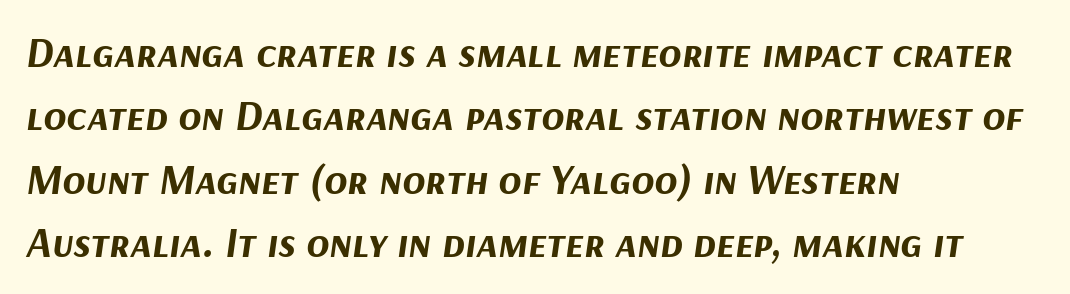
Q: Is the text bold? A: Yes.
Q: Is the text italic (slanted)? A: Yes, it leans right by about 9 degrees.
Q: Is the text underlined? A: No.
Q: How is the paragraph aligned? A: Left-aligned.
Q: Is the spacing between letters normal or unusually wide? A: Normal.
Q: Is the spacing between lines tight, normal or loose? A: Normal.
Q: Width (condensed, normal, or wide)? A: Normal.
Q: Stroke contrast? A: Medium.
Q: x-height? A: Medium.
Q: Monospaced? A: No.
